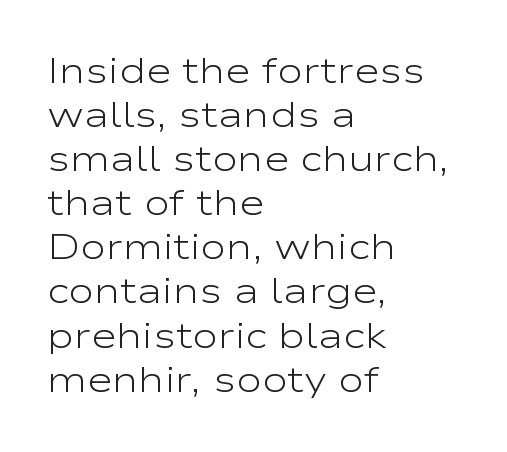
{"serif": "no", "italic": "no", "bold": "no", "weight": "light", "width": "wide", "stroke_contrast": "low", "x_height": "medium", "monospaced": "no", "underline": "no", "align": "left", "line_spacing": "normal", "line_spacing_ratio": 1.26, "letter_spacing": "normal", "letter_spacing_em": 0.0, "glyph_px": 35}
